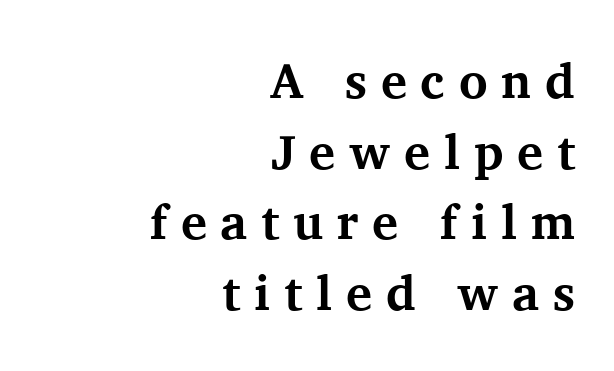
Quick note: interline space is typical. The rendering uses natural spacing where letterforms have individual widths. Check where the strokes stop: tiny serifs finish them off. Honestly, the letter spacing is so wide it's the main thing you notice. Descender tails drop into unmarked territory.
